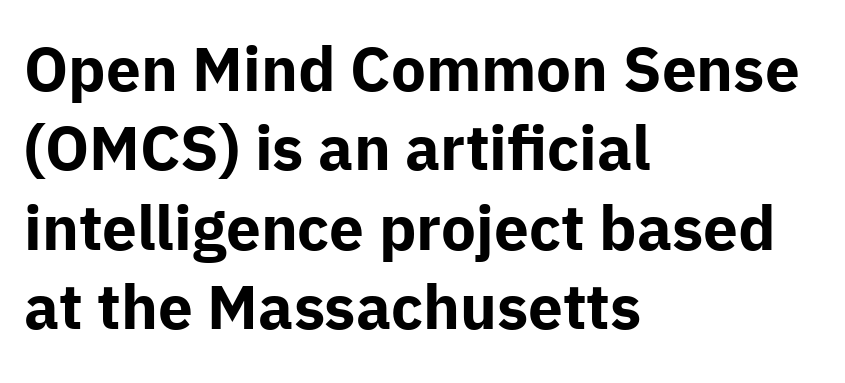
These lines carry a lot of weight — the face is fully bold. Is the block centered? No — it sits flush against the left margin. The typeface chosen for these lines omits serifs. Any mark beneath the type? The region is blank.
